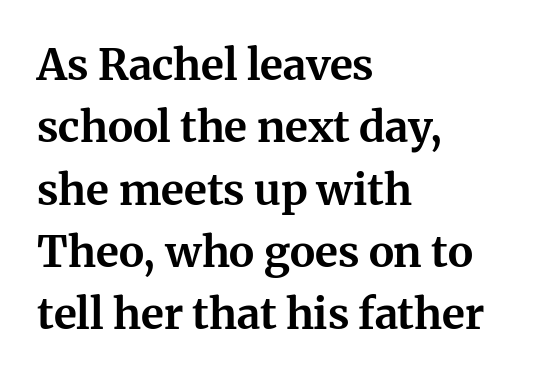
Q: Is the text bold? A: Yes.
Q: Is the text italic (slanted)? A: No, it is upright.
Q: Is the typeface a serif or a sans-serif typeface? A: Serif.
Q: Is the text underlined? A: No.
Q: How is the paragraph aligned? A: Left-aligned.
Q: Is the spacing between letters normal or unusually wide? A: Normal.
Q: Is the spacing between lines tight, normal or loose? A: Normal.
Q: Width (condensed, normal, or wide)? A: Normal.
Q: Stroke contrast? A: Medium.
Q: x-height? A: Medium.
Q: Monospaced? A: No.
